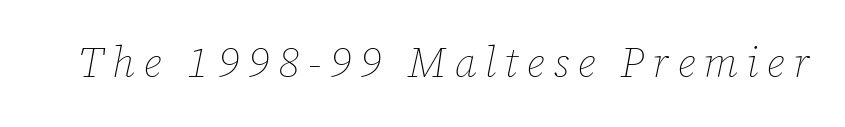
{"italic": "yes", "lean": "right", "slant_degrees": 12, "bold": "no", "weight": "thin", "width": "normal", "stroke_contrast": "low", "x_height": "medium", "monospaced": "no", "underline": "no", "letter_spacing": "wide", "letter_spacing_em": 0.2, "glyph_px": 42}
